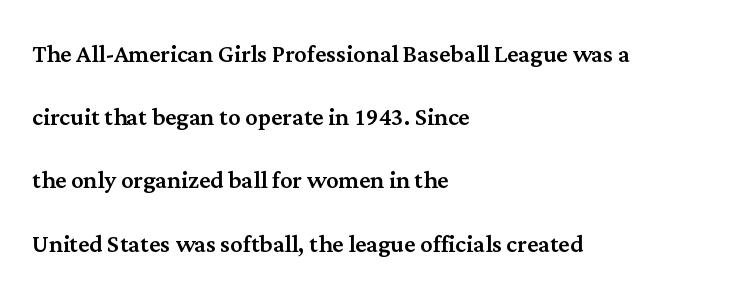
Q: Is the text italic (slanted)? A: No, it is upright.
Q: Is the typeface a serif or a sans-serif typeface? A: Serif.
Q: Is the text underlined? A: No.
Q: How is the paragraph aligned? A: Left-aligned.
Q: Is the spacing between letters normal or unusually wide? A: Normal.
Q: Is the spacing between lines tight, normal or loose? A: Loose.
Q: Width (condensed, normal, or wide)? A: Normal.
Q: Stroke contrast? A: Medium.
Q: x-height? A: Medium.
Q: Monospaced? A: No.
